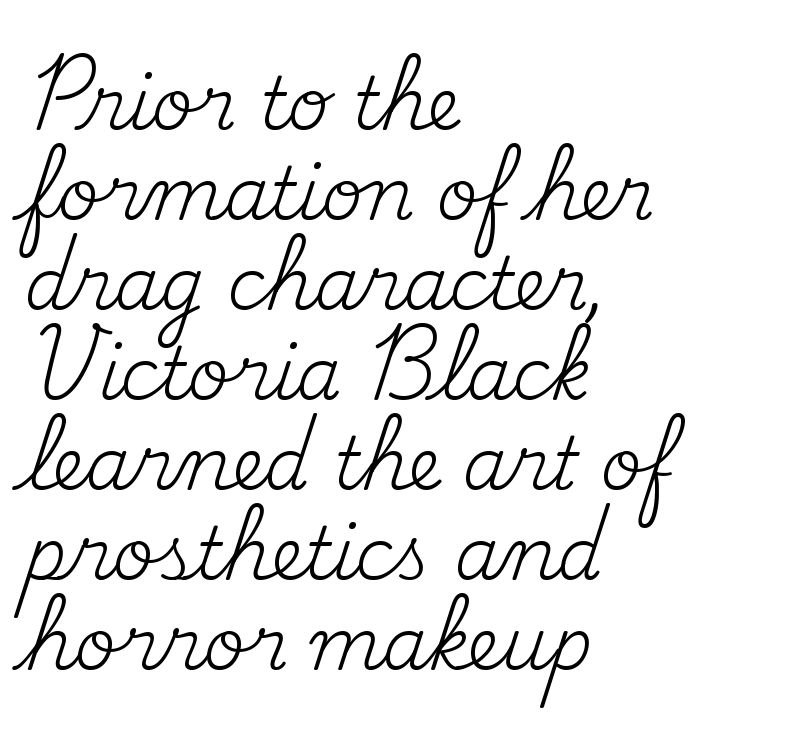
The image shows 72 px regular-weight serif type; set left-aligned, normal line spacing (1.25x), normal letter spacing, not underlined; medium stroke contrast and a small x-height.
